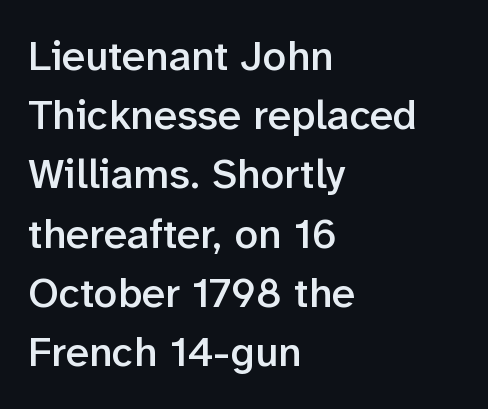
The rendering shows plain stroke endings on the letterforms — a sans-serif design. Reading down the column, the eye jumps a familiar distance to each next line. This sample has the flowing, uneven cadence of proportional lettering. Caption: multi-line text, flush left, ragged right. This sample uses an upright cut, with every glyph sitting square on the baseline. The area under the type is left untouched.
